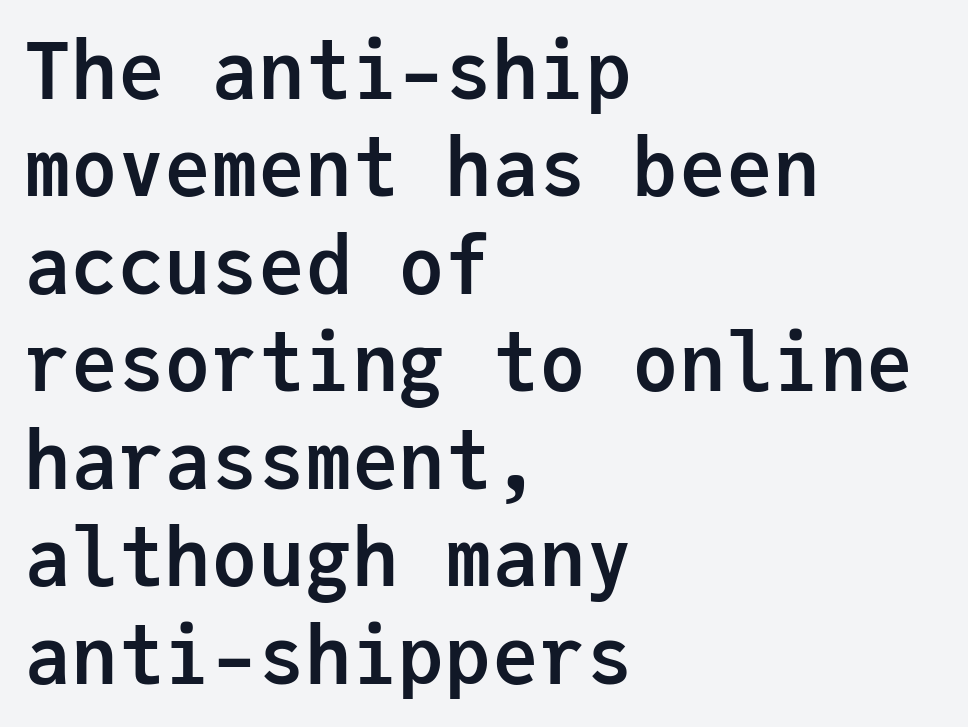
Does the lettering tilt? It doesn't — this is upright. The passage shown is not underscored anywhere. Students, this is bold: see how much ink each stroke carries. This is sans-serif lettering, the kind often seen on screens and signage.
